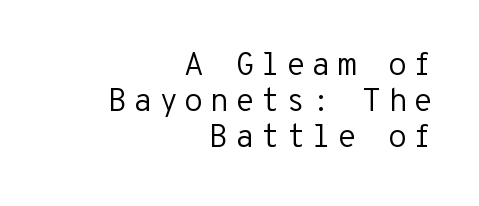
Q: Is the text bold? A: No.
Q: Is the text italic (slanted)? A: No, it is upright.
Q: Is the typeface a serif or a sans-serif typeface? A: Sans-serif.
Q: Is the text underlined? A: No.
Q: How is the paragraph aligned? A: Right-aligned.
Q: Is the spacing between lines tight, normal or loose? A: Tight.
Q: Width (condensed, normal, or wide)? A: Normal.
Q: Stroke contrast? A: Low.
Q: x-height? A: Medium.
Q: Monospaced? A: Yes.
